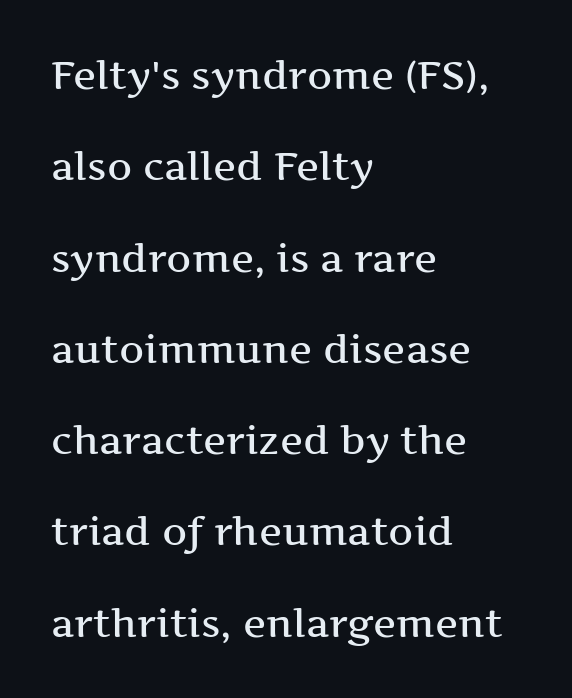
Q: Is the text italic (slanted)? A: No, it is upright.
Q: Is the typeface a serif or a sans-serif typeface? A: Serif.
Q: Is the text underlined? A: No.
Q: How is the paragraph aligned? A: Left-aligned.
Q: Is the spacing between letters normal or unusually wide? A: Normal.
Q: Is the spacing between lines tight, normal or loose? A: Loose.
Q: Width (condensed, normal, or wide)? A: Wide.
Q: Stroke contrast? A: Medium.
Q: x-height? A: Medium.
Q: Monospaced? A: No.
